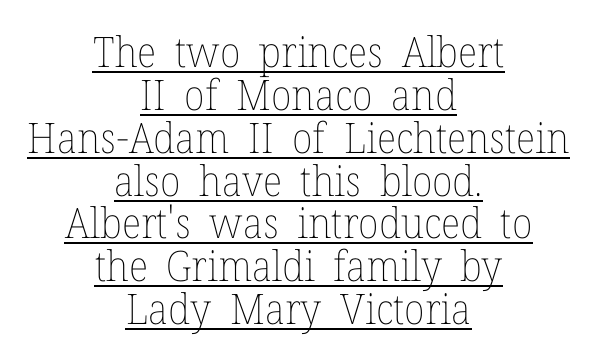
The passage shown is underscored from start to finish. The typesetter chose a symmetrical, centered arrangement here. Each word holds together tightly as a unit, with standard inter-letter gaps. Weight: not bold — regular or lighter.
